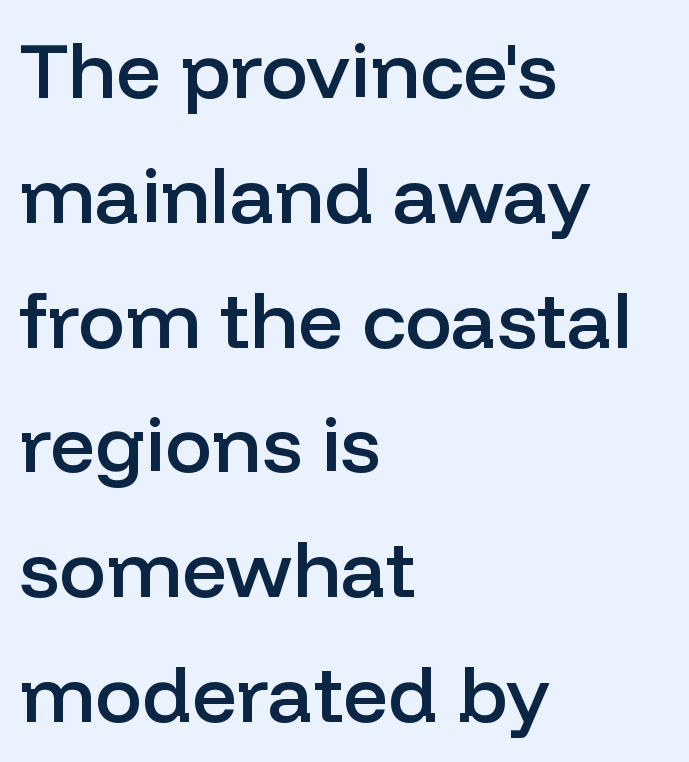
Q: Is the text bold? A: Semi-bold.
Q: Is the text italic (slanted)? A: No, it is upright.
Q: Is the typeface a serif or a sans-serif typeface? A: Sans-serif.
Q: Is the text underlined? A: No.
Q: How is the paragraph aligned? A: Left-aligned.
Q: Is the spacing between letters normal or unusually wide? A: Normal.
Q: Is the spacing between lines tight, normal or loose? A: Normal.
Q: Width (condensed, normal, or wide)? A: Normal.
Q: Stroke contrast? A: Low.
Q: x-height? A: Medium.
Q: Monospaced? A: No.
